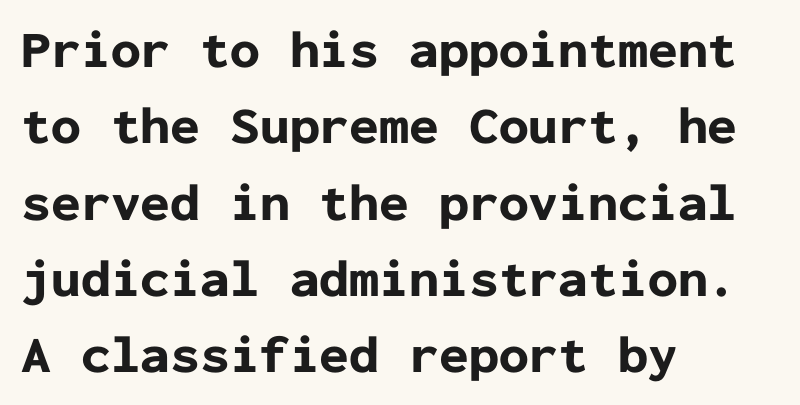
The image shows 53 px bold sans-serif type, upright, monospaced; set left-aligned, normal line spacing (1.44x), normal letter spacing, not underlined; low stroke contrast and a medium x-height.
